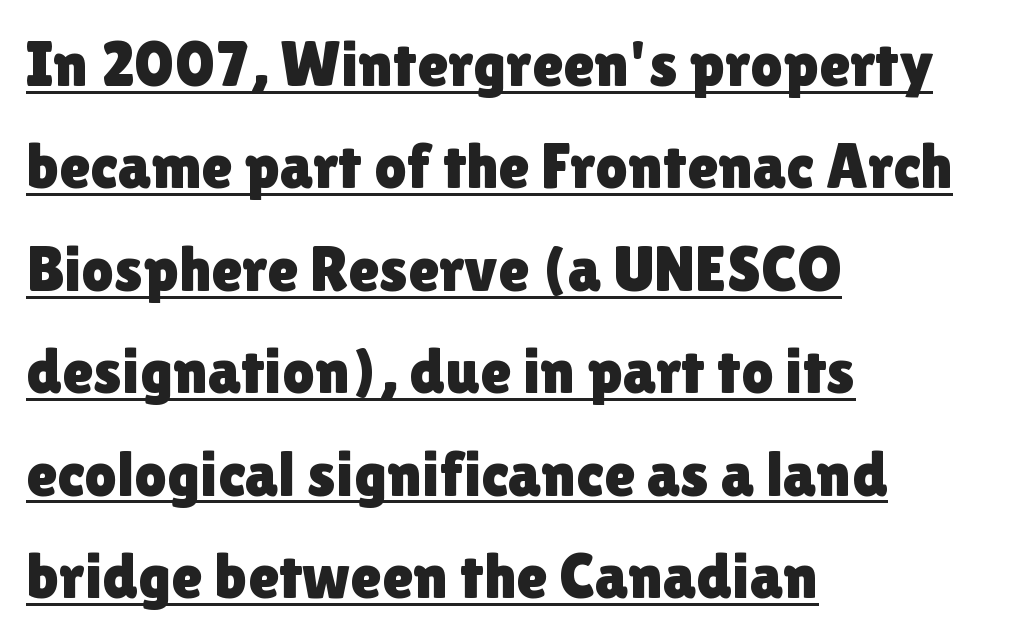
{"serif": "no", "italic": "no", "width": "normal", "x_height": "medium", "monospaced": "no", "underline": "yes", "align": "left", "line_spacing": "normal", "line_spacing_ratio": 1.6, "letter_spacing": "normal", "letter_spacing_em": 0.0, "glyph_px": 64}
